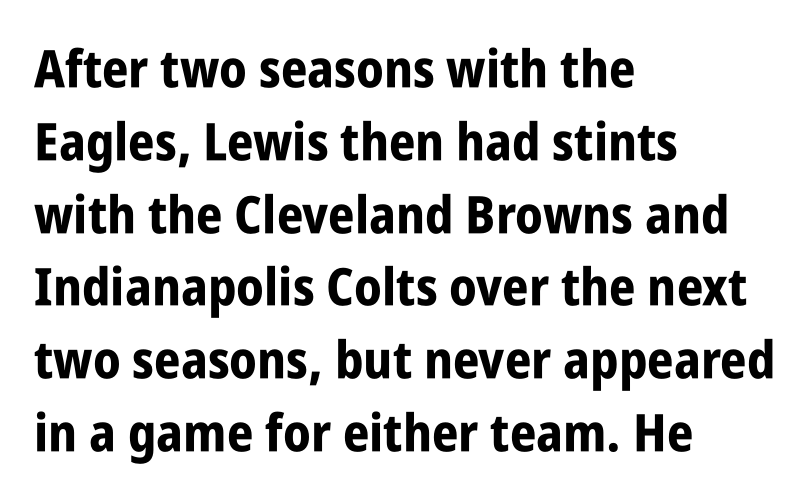
The image shows 52 px bold, condensed sans-serif type, upright; set left-aligned, normal line spacing (1.4x), normal letter spacing, not underlined; low stroke contrast and a large x-height.
